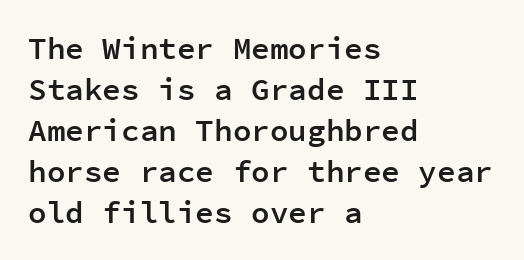
The image shows 31 px semibold sans-serif type, upright, monospaced; set left-aligned, normal line spacing (1.32x), normal letter spacing, not underlined; low stroke contrast and a medium x-height.
